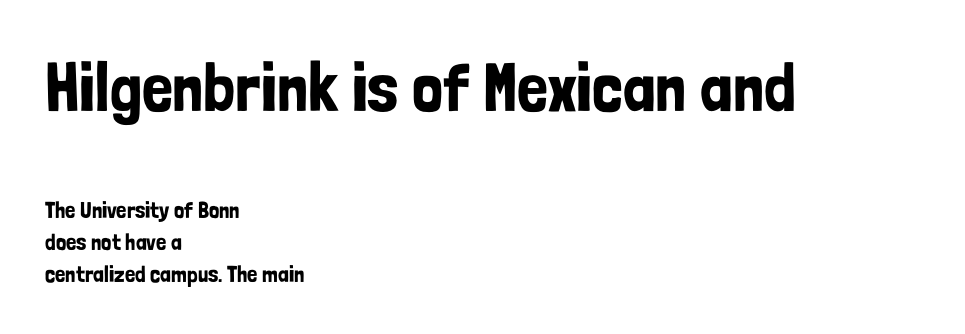
The image shows 69 px condensed sans-serif type, upright; set left-aligned, normal line spacing (1.39x), normal letter spacing, not underlined; the first (top) block is 3.0x larger; low stroke contrast and a medium x-height.
